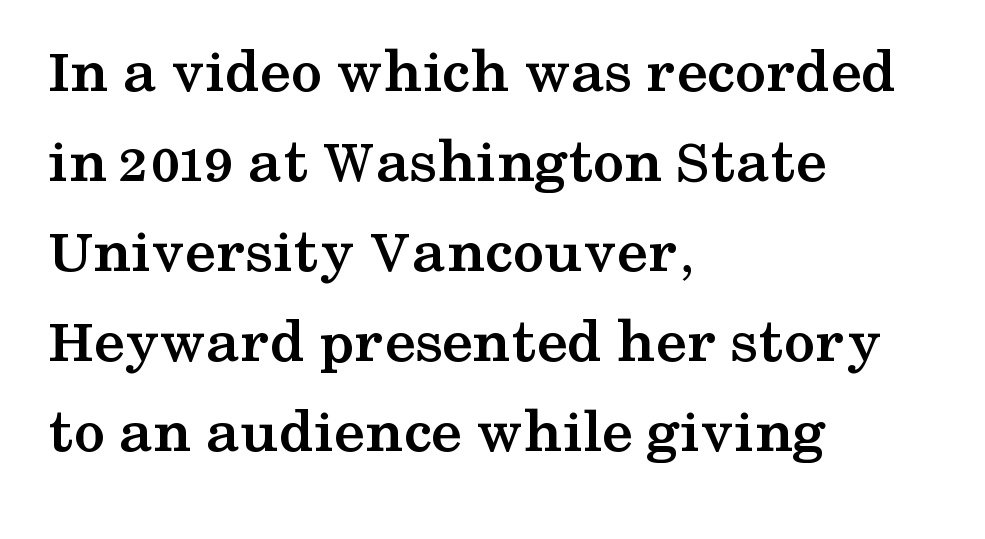
{"serif": "yes", "italic": "no", "bold": "yes", "weight": "semibold", "width": "wide", "stroke_contrast": "medium", "x_height": "medium", "monospaced": "no", "underline": "no", "align": "left", "line_spacing": "normal", "line_spacing_ratio": 1.43, "letter_spacing": "normal", "letter_spacing_em": 0.0, "glyph_px": 63}
